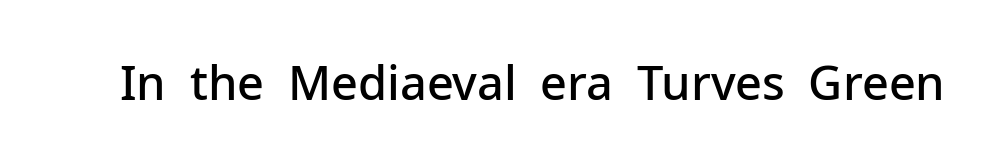
The space beneath each line is pristine and unruled. In terms of weight, the rendering is demibold, just under bold. Words appear dense and cohesive because spacing is normal. Serif or sans? Sans — the stroke terminals are bare. Character widths vary here, with narrow letters taking less room than wide ones.
